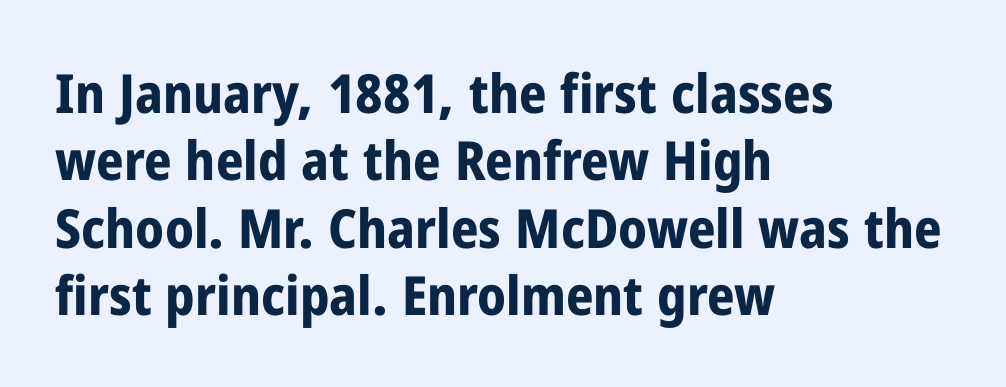
The image shows 54 px bold, condensed sans-serif type, upright; set left-aligned, normal line spacing (1.25x), normal letter spacing, not underlined; low stroke contrast and a medium x-height.
